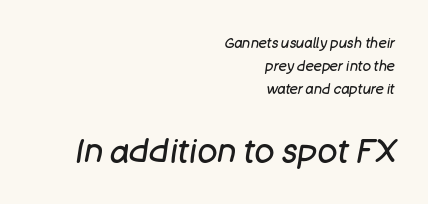
Tracking here is standard; glyphs follow each other at the usual distance. Typeset ragged left — the right edge is the straight one. Each letter keeps its own natural width here, so spacing adapts to shape. These lines were composed using italics. No extra ink here — the face is not bold. Leading matches the norm, producing a regular column.
